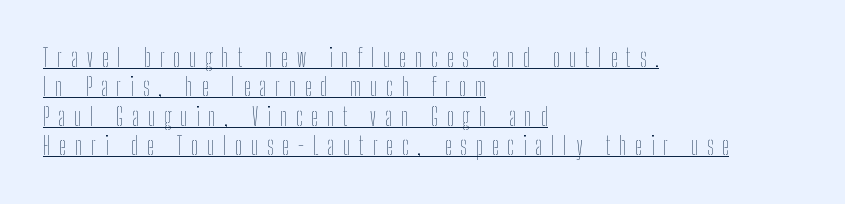
Q: Is the text bold? A: No.
Q: Is the text italic (slanted)? A: No, it is upright.
Q: Is the text underlined? A: Yes.
Q: How is the paragraph aligned? A: Left-aligned.
Q: Is the spacing between letters normal or unusually wide? A: Unusually wide.
